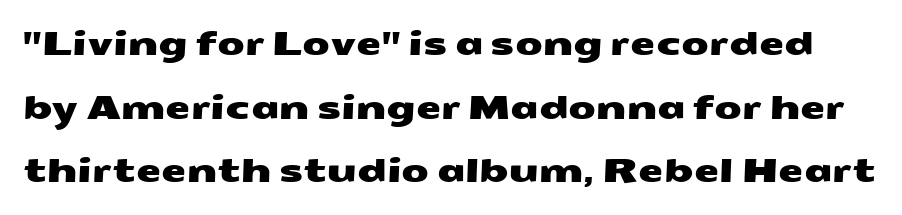
{"serif": "no", "width": "wide", "stroke_contrast": "medium", "x_height": "medium", "monospaced": "no", "underline": "no", "line_spacing": "loose", "line_spacing_ratio": 1.99, "letter_spacing": "normal", "letter_spacing_em": 0.0, "glyph_px": 32}
